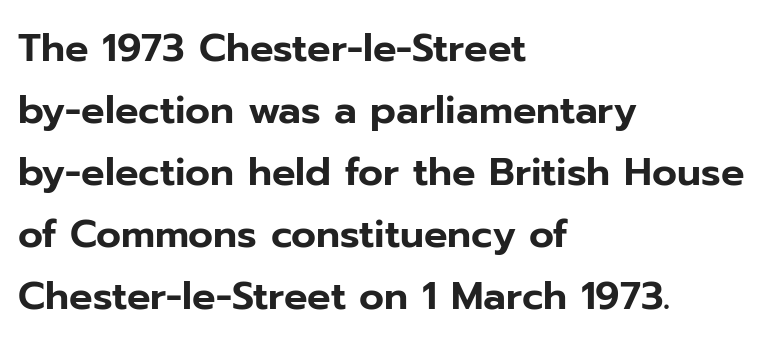
The gaps between neighbouring characters are ordinary and unremarkable. The lines in this sample share a left origin and differ only in where they stop. You could not count columns in this text — the font is proportionally spaced. The space between consecutive lines is moderate. Descenders are the only things crossing below the line. The lettering holds an erect, upright posture throughout.
